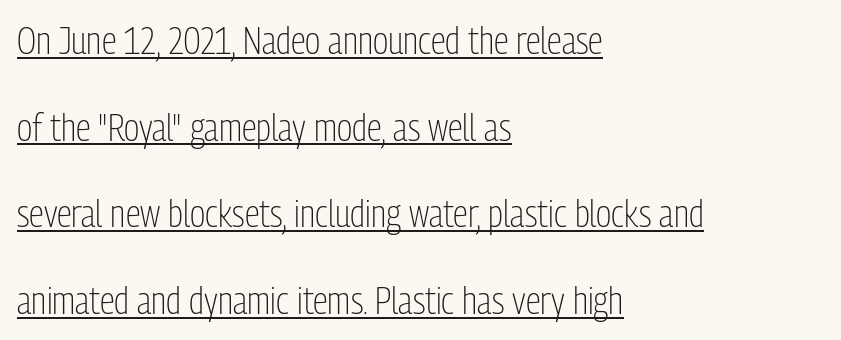
Underlined type. The designer went with a sans here, leaving each stem footless. Reading down the block, your eye returns to a fixed left position each line. The lettering holds an erect, upright posture throughout.
